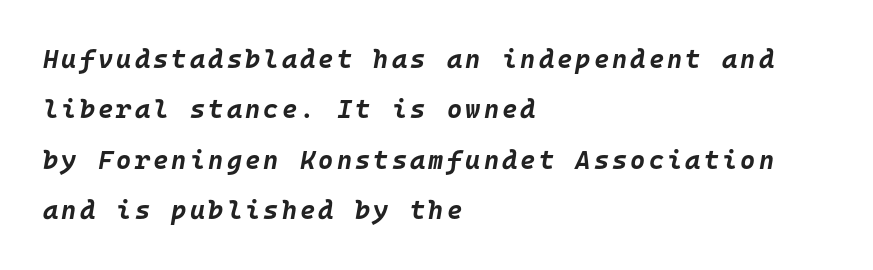
Posture: slanted. The baseline area is clear. Reading down the column, the eye jumps a long way to each next line. These words are printed bold, with thick strokes throughout. Teacher's note: observe the even left margin — that is flush-left alignment.
